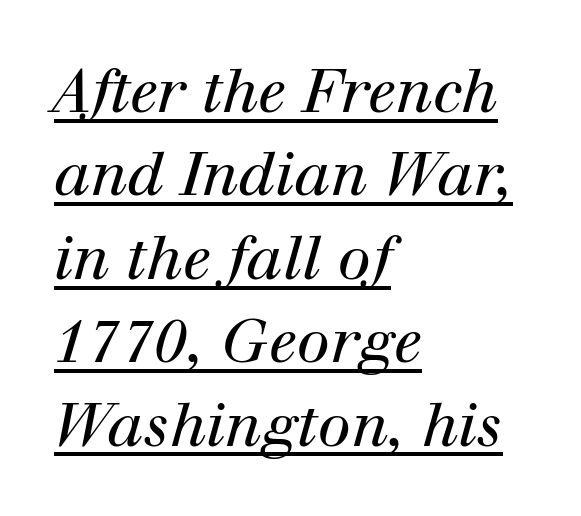
The image shows 60 px regular-weight serif type, italic (leaning right); set left-aligned, normal line spacing (1.39x), normal letter spacing, underlined; high stroke contrast and a medium x-height.
